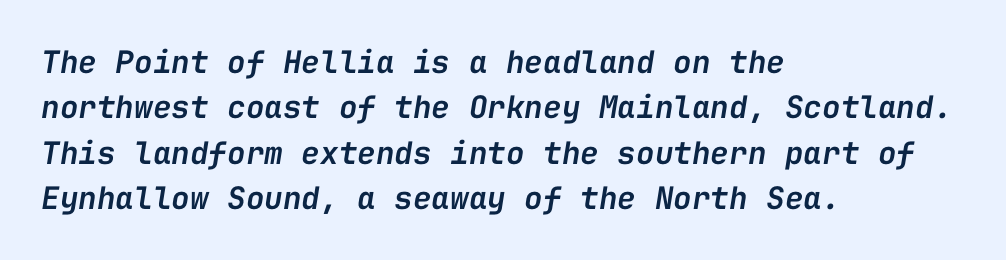
Q: Is the text bold? A: Semi-bold.
Q: Is the text italic (slanted)? A: Yes, it leans right by about 9 degrees.
Q: Is the text underlined? A: No.
Q: How is the paragraph aligned? A: Left-aligned.
Q: Is the spacing between letters normal or unusually wide? A: Normal.
Q: Is the spacing between lines tight, normal or loose? A: Normal.
Q: Width (condensed, normal, or wide)? A: Normal.
Q: Stroke contrast? A: Low.
Q: x-height? A: Medium.
Q: Monospaced? A: Yes.
